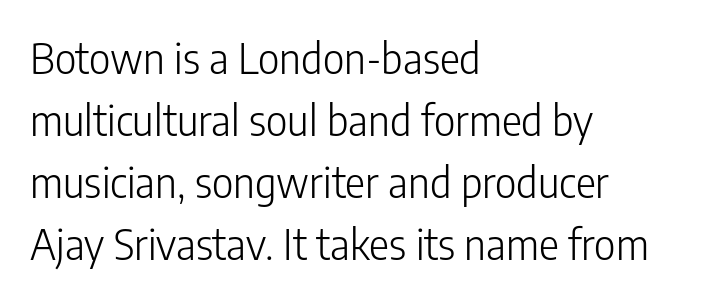
The image shows 42 px light, condensed sans-serif type, upright; set left-aligned, normal line spacing (1.48x), normal letter spacing, not underlined; low stroke contrast and a medium x-height.
